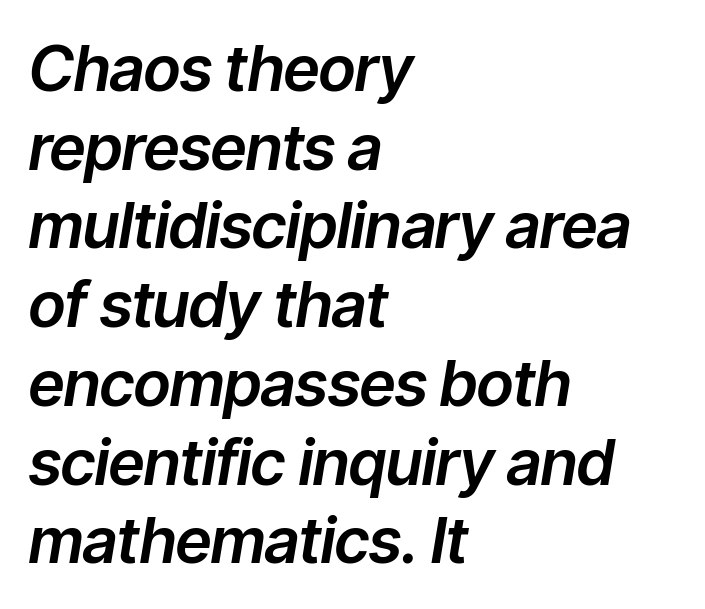
Q: Is the text italic (slanted)? A: Yes, it leans right by about 9 degrees.
Q: Is the text underlined? A: No.
Q: How is the paragraph aligned? A: Left-aligned.
Q: Is the spacing between letters normal or unusually wide? A: Normal.
Q: Is the spacing between lines tight, normal or loose? A: Normal.
Q: Width (condensed, normal, or wide)? A: Normal.
Q: Stroke contrast? A: Low.
Q: x-height? A: Medium.
Q: Monospaced? A: No.
